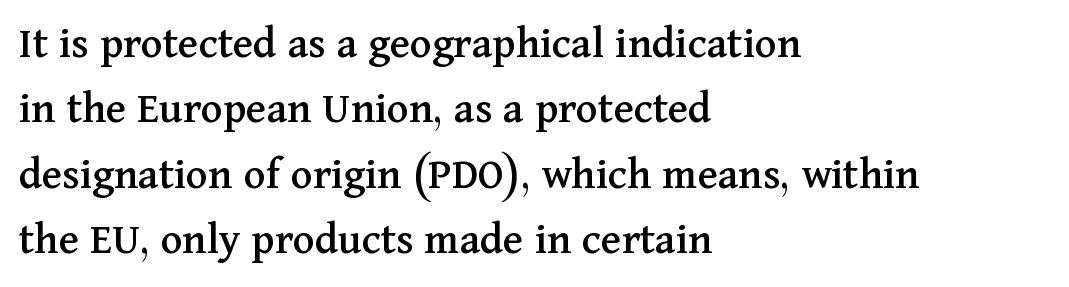
Q: Is the text italic (slanted)? A: No, it is upright.
Q: Is the typeface a serif or a sans-serif typeface? A: Serif.
Q: Is the text underlined? A: No.
Q: How is the paragraph aligned? A: Left-aligned.
Q: Is the spacing between letters normal or unusually wide? A: Normal.
Q: Is the spacing between lines tight, normal or loose? A: Normal.
Q: Width (condensed, normal, or wide)? A: Normal.
Q: Stroke contrast? A: Medium.
Q: x-height? A: Medium.
Q: Monospaced? A: No.
